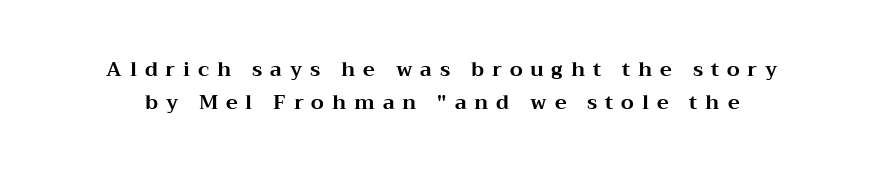
The image shows 20 px bold type, upright; set normal line spacing (1.64x), unusually wide letter spacing (+0.39 em), not underlined.
